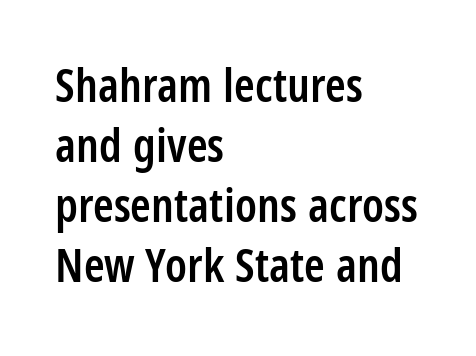
The image shows 47 px semibold, condensed sans-serif type, upright; set left-aligned, normal line spacing (1.28x), normal letter spacing, not underlined; low stroke contrast and a large x-height.
